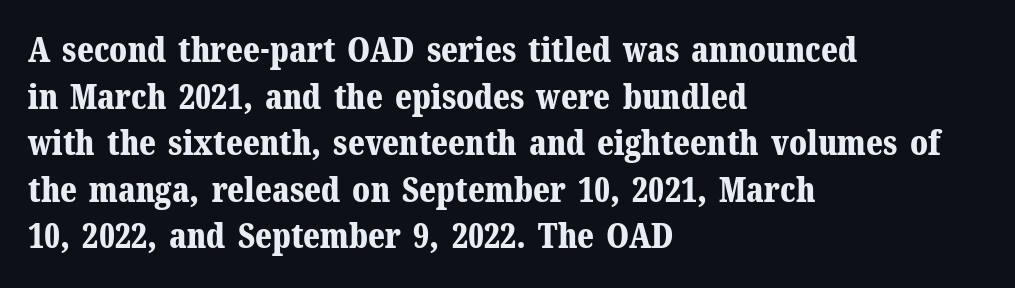
The face used here is proportionally spaced, like ordinary book or web type. This rendering employs a face with finishing strokes, i.e., a serif. Italic? Not at all — the glyphs are vertical. A dark, heavy texture on the line: the type is bold. There is no visible air inserted between adjacent glyphs. What's the leading like? Ordinary, nothing unusual.
